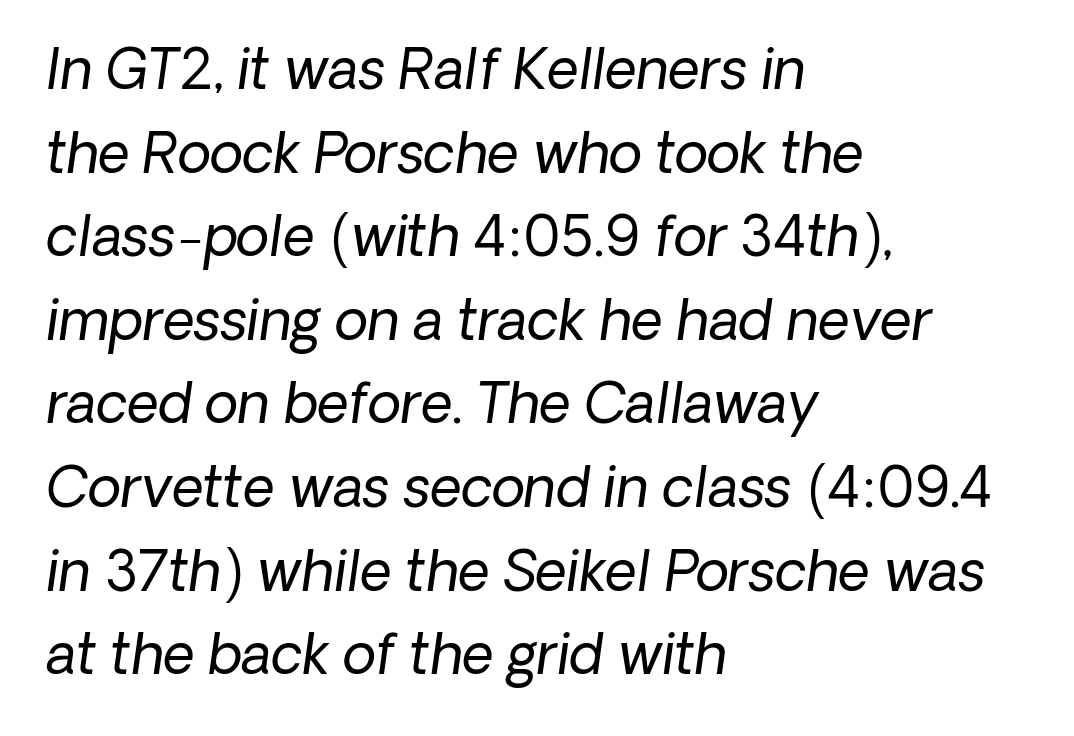
The image shows 55 px regular-weight sans-serif type; set left-aligned, normal line spacing (1.52x), normal letter spacing, not underlined; low stroke contrast and a medium x-height.
